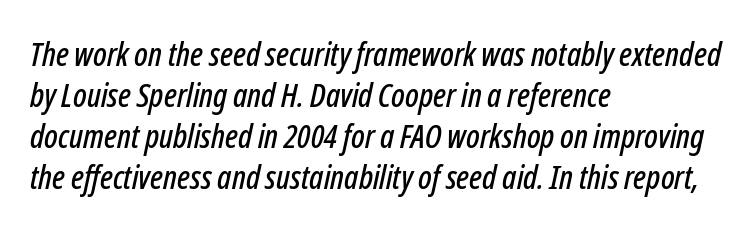
The image shows 33 px condensed type, italic (leaning right); set left-aligned, line spacing 1.24x, normal letter spacing, not underlined; low stroke contrast and a medium x-height.
